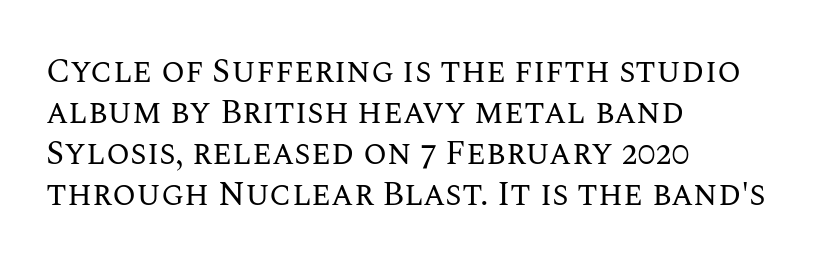
{"italic": "no", "bold": "no", "weight": "regular", "width": "normal", "stroke_contrast": "medium", "x_height": "large", "monospaced": "no", "underline": "no", "align": "left", "line_spacing_ratio": 1.21, "letter_spacing": "normal", "letter_spacing_em": 0.0, "glyph_px": 34}
